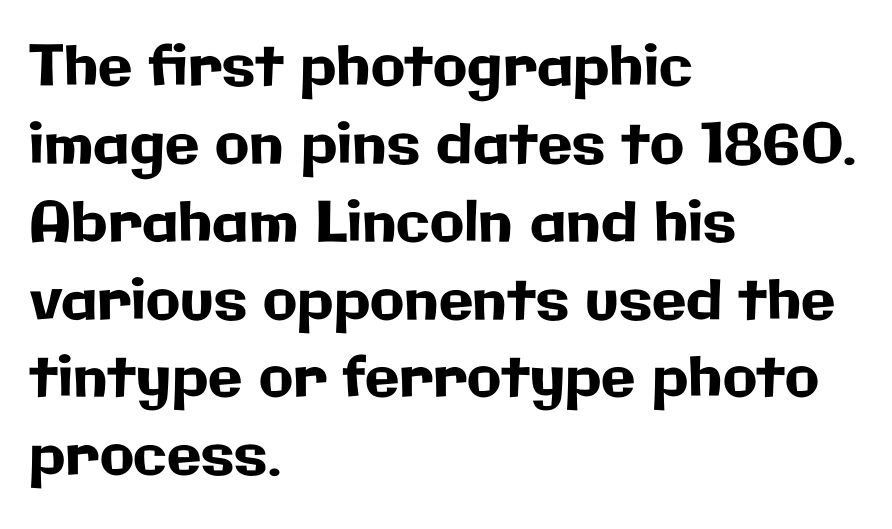
The image shows 56 px sans-serif type, upright; set left-aligned, normal line spacing (1.39x), normal letter spacing, not underlined; low stroke contrast and a medium x-height.
